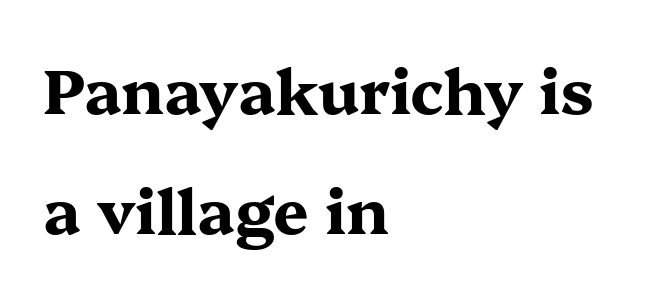
Q: Is the text bold? A: Yes.
Q: Is the text italic (slanted)? A: No, it is upright.
Q: Is the typeface a serif or a sans-serif typeface? A: Serif.
Q: Is the text underlined? A: No.
Q: How is the paragraph aligned? A: Left-aligned.
Q: Is the spacing between letters normal or unusually wide? A: Normal.
Q: Is the spacing between lines tight, normal or loose? A: Loose.
Q: Width (condensed, normal, or wide)? A: Wide.
Q: Stroke contrast? A: Medium.
Q: x-height? A: Medium.
Q: Monospaced? A: No.
